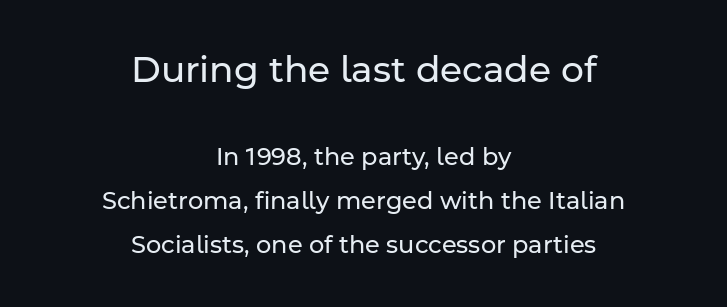
The image shows 36 px regular-weight sans-serif type, upright; set centered, line spacing 1.82x, normal letter spacing, not underlined; the first (top) block is 1.5x larger; low stroke contrast and a medium x-height.
